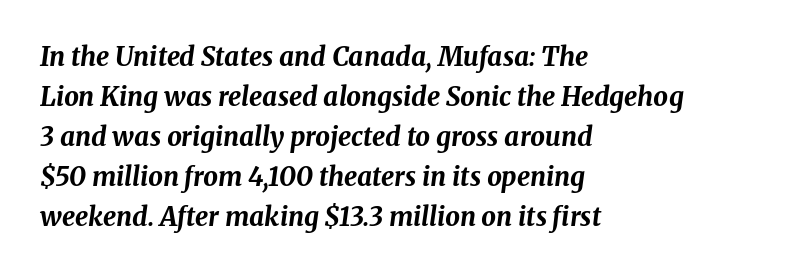
The image shows 26 px bold type, italic (leaning right); set left-aligned, normal line spacing (1.54x), normal letter spacing, not underlined.
